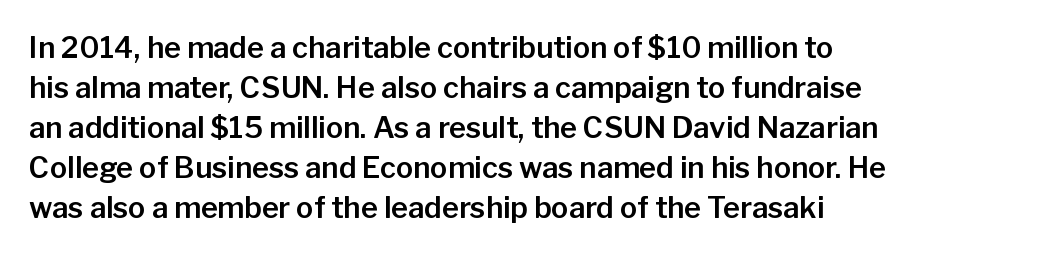
{"serif": "no", "italic": "no", "width": "normal", "stroke_contrast": "low", "x_height": "medium", "monospaced": "no", "underline": "no", "align": "left", "line_spacing": "normal", "line_spacing_ratio": 1.38, "letter_spacing": "normal", "letter_spacing_em": 0.0, "glyph_px": 29}
